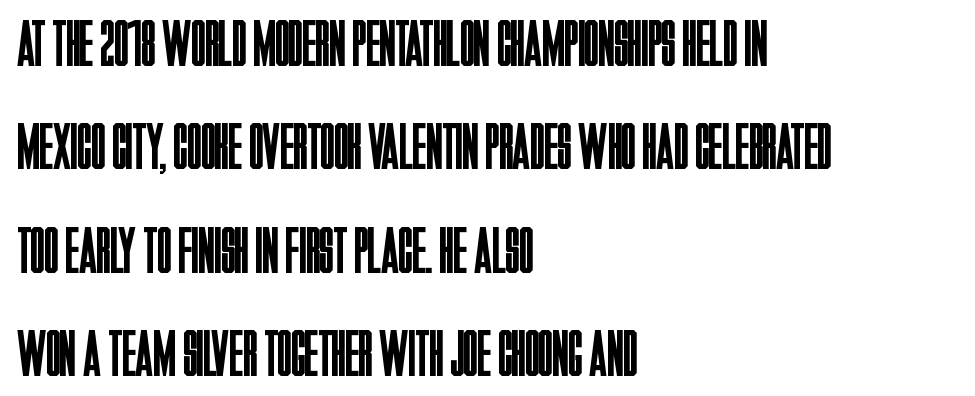
{"serif": "no", "italic": "no", "bold": "no", "weight": "regular", "width": "condensed", "stroke_contrast": "low", "x_height": "large", "monospaced": "no", "underline": "no", "align": "left", "line_spacing": "normal", "line_spacing_ratio": 1.59, "letter_spacing": "normal", "letter_spacing_em": 0.0, "glyph_px": 65}
